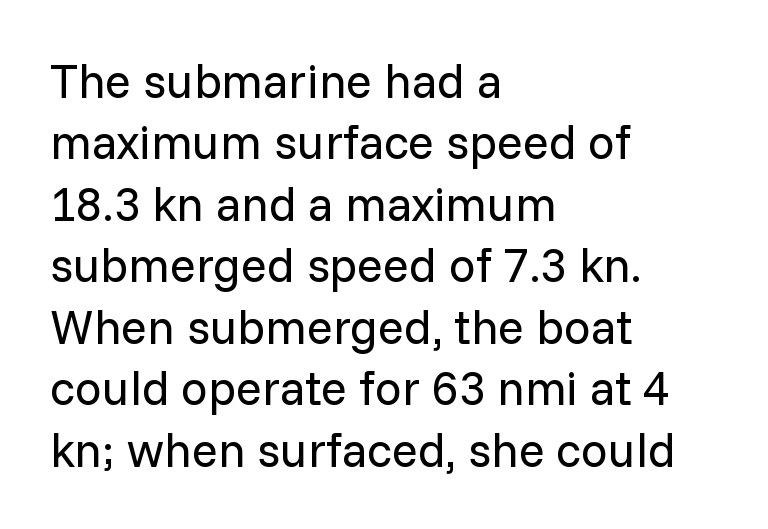
{"serif": "no", "italic": "no", "bold": "no", "weight": "regular", "width": "normal", "stroke_contrast": "low", "x_height": "medium", "monospaced": "no", "underline": "no", "align": "left", "line_spacing": "normal", "line_spacing_ratio": 1.28, "letter_spacing": "normal", "letter_spacing_em": 0.0, "glyph_px": 48}
